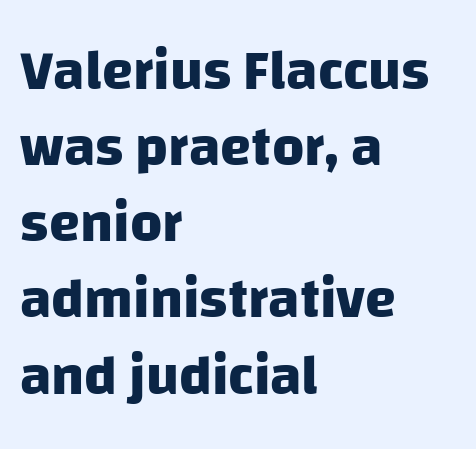
{"serif": "no", "bold": "yes", "weight": "heavy", "width": "normal", "stroke_contrast": "low", "x_height": "large", "monospaced": "no", "underline": "no", "align": "left", "line_spacing": "normal", "line_spacing_ratio": 1.36, "letter_spacing": "normal", "letter_spacing_em": 0.0, "glyph_px": 56}
